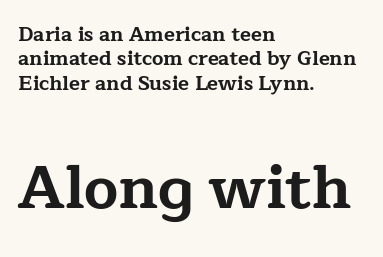
Q: Is the text bold? A: Yes.
Q: Is the text italic (slanted)? A: No, it is upright.
Q: Is the typeface a serif or a sans-serif typeface? A: Serif.
Q: Is the text underlined? A: No.
Q: How is the paragraph aligned? A: Left-aligned.
Q: Is the spacing between letters normal or unusually wide? A: Normal.
Q: Which block of text is set in a larger size, the first (top) or the second (bottom)? A: The second (bottom) one.
Q: Width (condensed, normal, or wide)? A: Wide.
Q: Stroke contrast? A: Low.
Q: x-height? A: Medium.
Q: Monospaced? A: No.
